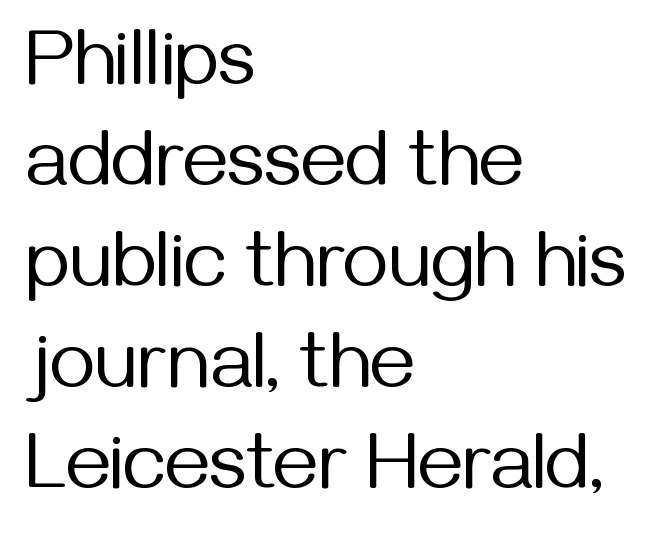
Q: Is the text bold? A: No.
Q: Is the text italic (slanted)? A: No, it is upright.
Q: Is the typeface a serif or a sans-serif typeface? A: Sans-serif.
Q: Is the text underlined? A: No.
Q: How is the paragraph aligned? A: Left-aligned.
Q: Is the spacing between letters normal or unusually wide? A: Normal.
Q: Is the spacing between lines tight, normal or loose? A: Normal.
Q: Width (condensed, normal, or wide)? A: Normal.
Q: Stroke contrast? A: Medium.
Q: x-height? A: Medium.
Q: Monospaced? A: No.
